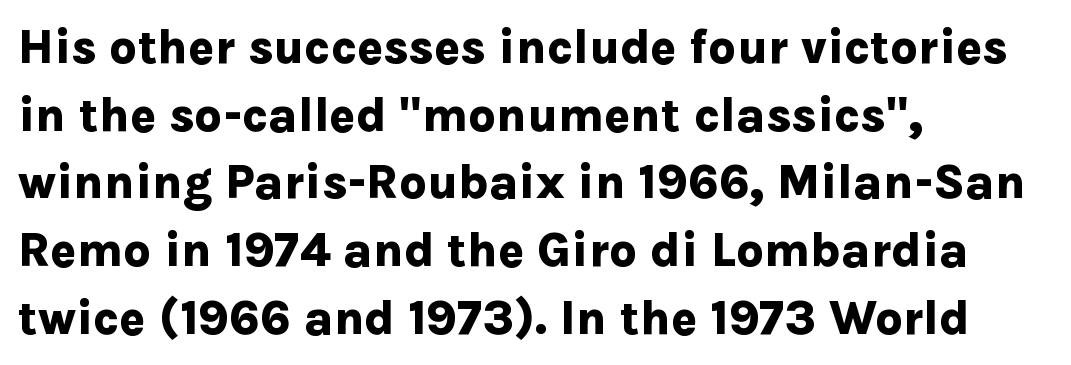
{"serif": "no", "italic": "no", "bold": "yes", "weight": "bold", "width": "normal", "stroke_contrast": "low", "x_height": "medium", "monospaced": "no", "underline": "no", "align": "left", "line_spacing": "normal", "line_spacing_ratio": 1.41, "letter_spacing": "normal", "letter_spacing_em": 0.0, "glyph_px": 48}
